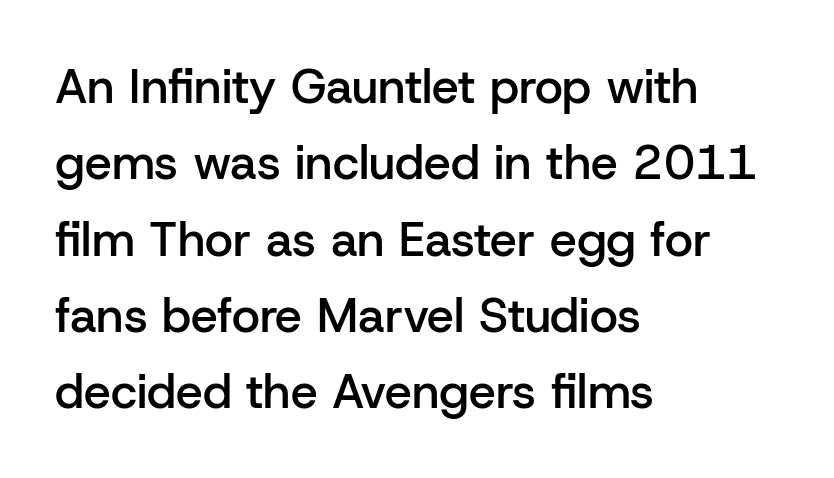
Vertically, the passage feels balanced, rows spaced as you'd expect. Each letter keeps its own natural width here, so spacing adapts to shape. This sample uses a sans-serif face. Caption: standard tracking, unaltered. This rendering features lettering with no underline. You can tell it's not italic because the verticals are truly vertical.
